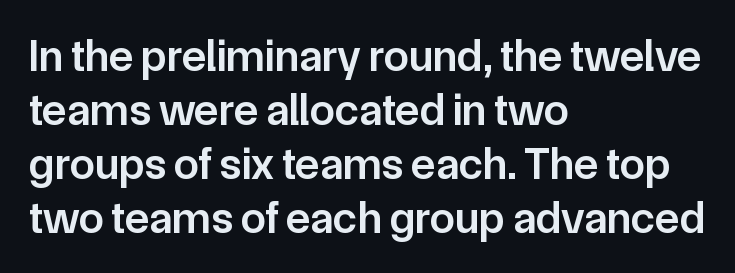
Q: Is the text bold? A: Semi-bold.
Q: Is the text italic (slanted)? A: No, it is upright.
Q: Is the typeface a serif or a sans-serif typeface? A: Sans-serif.
Q: Is the text underlined? A: No.
Q: How is the paragraph aligned? A: Left-aligned.
Q: Is the spacing between letters normal or unusually wide? A: Normal.
Q: Width (condensed, normal, or wide)? A: Normal.
Q: Stroke contrast? A: Low.
Q: x-height? A: Medium.
Q: Monospaced? A: No.
